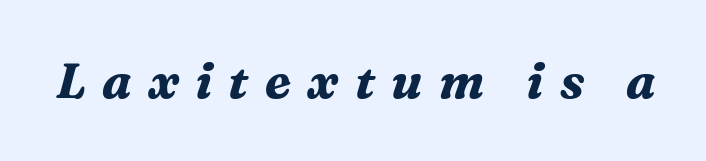
The image shows 49 px bold serif type, italic (leaning right); set unusually wide letter spacing (+0.33 em), not underlined; medium stroke contrast and a medium x-height.
